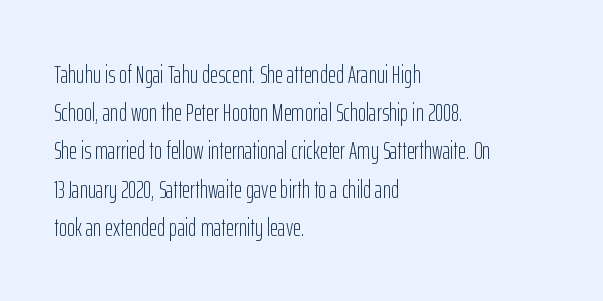
Q: Is the text bold? A: No.
Q: Is the text italic (slanted)? A: No, it is upright.
Q: Is the text underlined? A: No.
Q: How is the paragraph aligned? A: Left-aligned.
Q: Is the spacing between letters normal or unusually wide? A: Normal.
Q: Is the spacing between lines tight, normal or loose? A: Normal.
